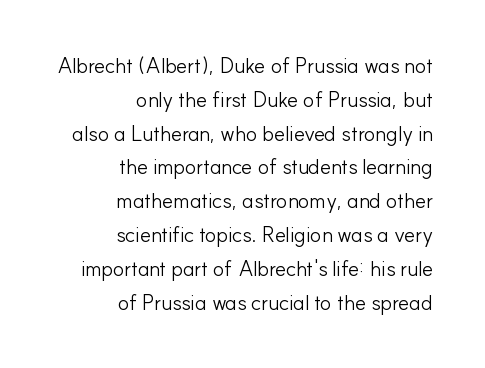
The image shows 21 px text type, upright; set right-aligned, normal line spacing (1.61x), normal letter spacing, not underlined.
